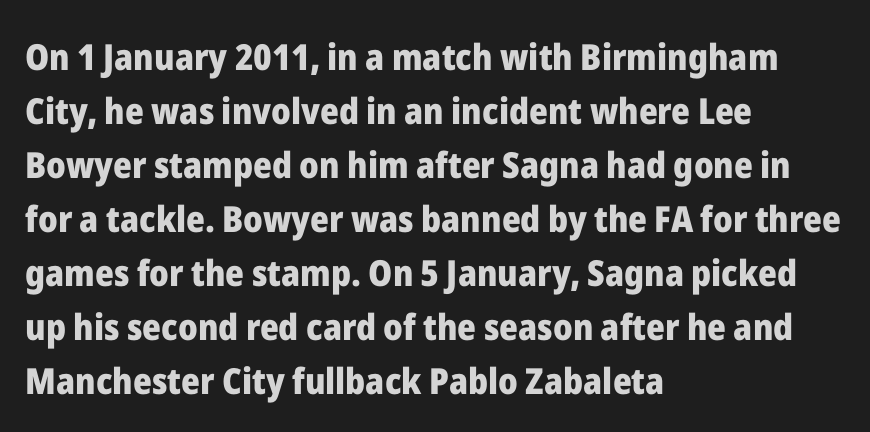
{"serif": "no", "italic": "no", "bold": "yes", "weight": "heavy", "width": "normal", "stroke_contrast": "low", "x_height": "medium", "monospaced": "no", "underline": "no", "align": "left", "line_spacing": "normal", "line_spacing_ratio": 1.5, "letter_spacing": "normal", "letter_spacing_em": 0.0, "glyph_px": 36}
